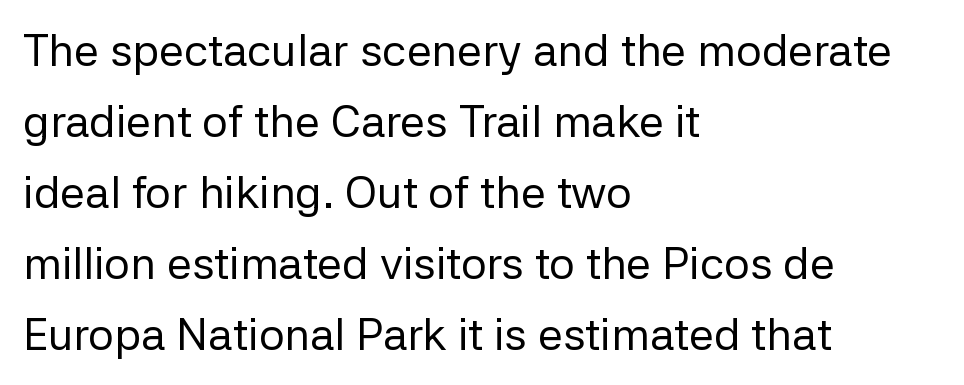
The strokes carry an ordinary text weight at most. Every stem runs plumb, perpendicular to the baseline. This sample keeps an unexceptional amount of space between lines. Does extra space separate the letters? No, they use regular spacing. Is the block centered? No — it sits flush against the left margin. The strip under each line holds only bare page.
